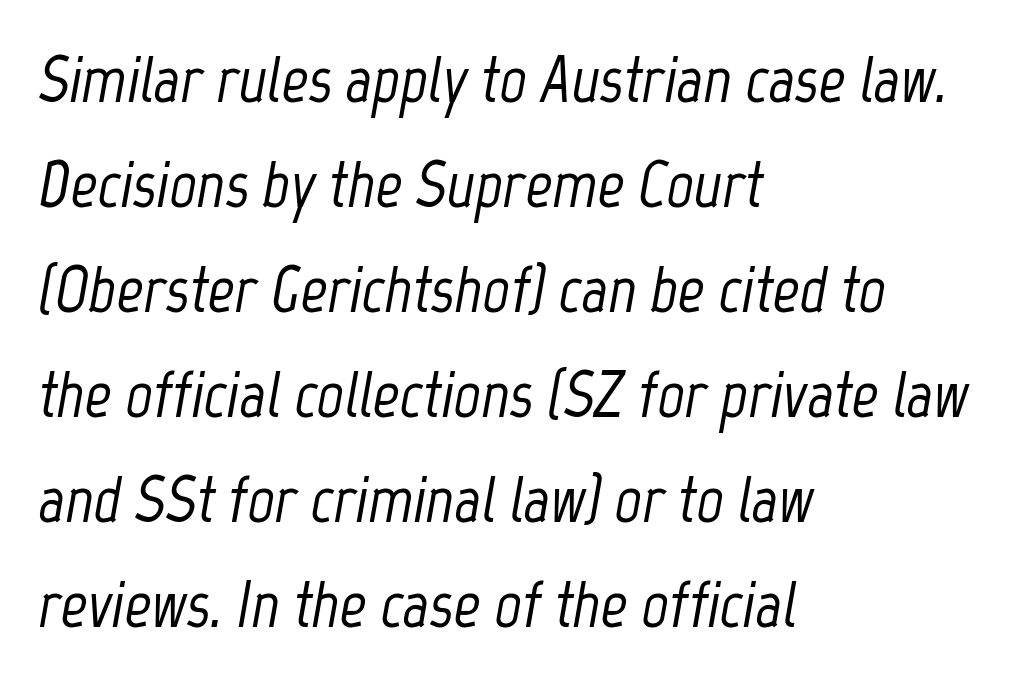
Q: Is the text italic (slanted)? A: Yes, it leans right by about 12 degrees.
Q: Is the text underlined? A: No.
Q: How is the paragraph aligned? A: Left-aligned.
Q: Is the spacing between letters normal or unusually wide? A: Normal.
Q: Is the spacing between lines tight, normal or loose? A: Normal.
Q: Width (condensed, normal, or wide)? A: Condensed.
Q: Stroke contrast? A: Low.
Q: x-height? A: Medium.
Q: Monospaced? A: No.
